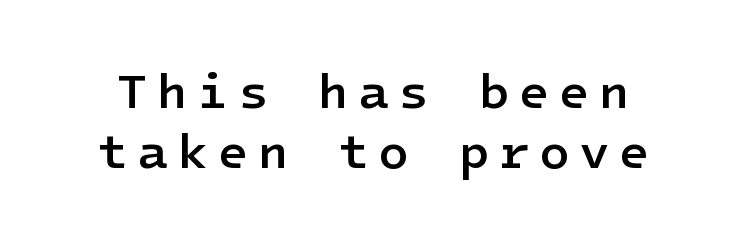
{"serif": "no", "italic": "no", "bold": "semi", "weight": "semibold", "width": "normal", "stroke_contrast": "low", "x_height": "medium", "underline": "no", "line_spacing_ratio": 1.2, "glyph_px": 50}
